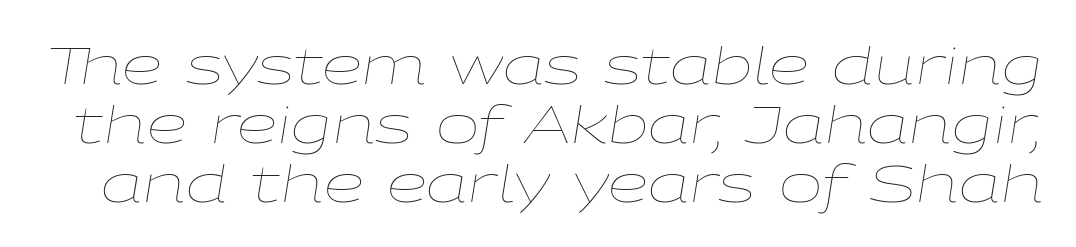
Varying glyph widths throughout — classic text-font behaviour. Each word holds together tightly as a unit, with standard inter-letter gaps. A light-to-regular cut is what we see here. The foot of each line stays bare and open. The rendering uses a small line-height, squeezing the rows. This is oblique type, the kind used for emphasis or titles.
